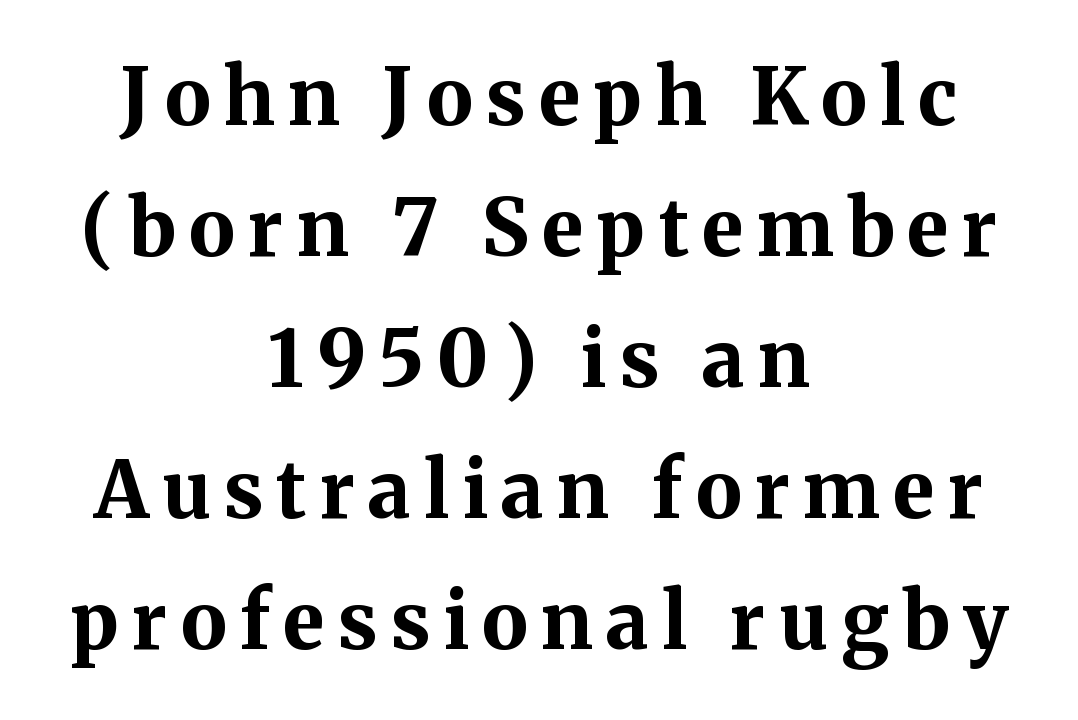
{"serif": "yes", "italic": "no", "bold": "yes", "weight": "bold", "width": "normal", "stroke_contrast": "medium", "x_height": "medium", "monospaced": "no", "underline": "no", "align": "center", "line_spacing": "normal", "line_spacing_ratio": 1.68, "glyph_px": 78}
